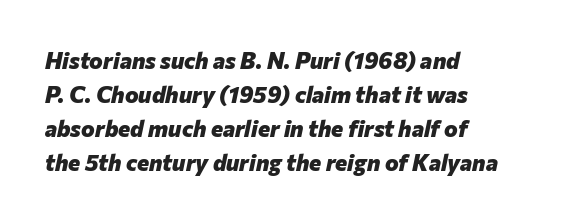
{"italic": "yes", "lean": "right", "slant_degrees": 12, "bold": "yes", "underline": "no", "align": "left", "line_spacing": "normal", "line_spacing_ratio": 1.48, "letter_spacing": "normal", "letter_spacing_em": 0.0, "glyph_px": 23}
